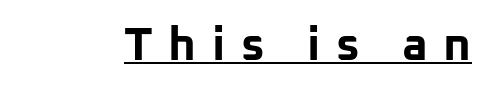
The image shows 47 px bold sans-serif type, upright; set unusually wide letter spacing (+0.33 em), underlined; low stroke contrast and a medium x-height.
